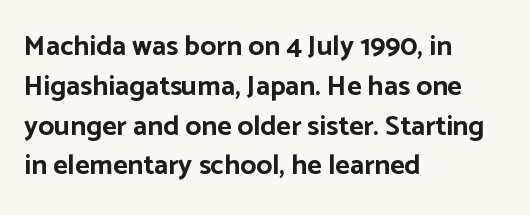
The image shows 28 px bold sans-serif type, upright; set left-aligned, normal line spacing (1.42x), normal letter spacing, not underlined; low stroke contrast and a medium x-height.
